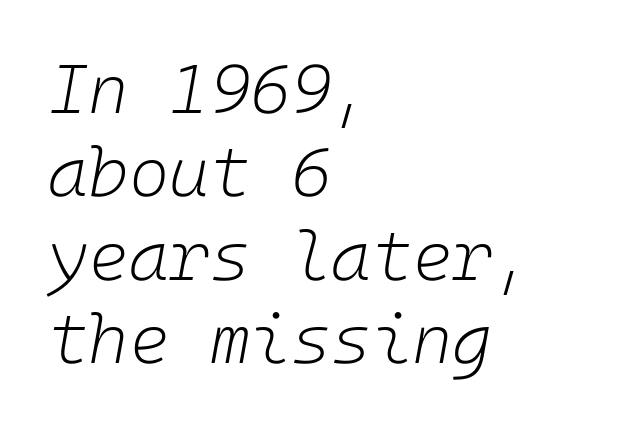
{"italic": "yes", "lean": "right", "slant_degrees": 10, "bold": "no", "weight": "light", "width": "normal", "stroke_contrast": "low", "x_height": "medium", "underline": "no", "align": "left", "line_spacing_ratio": 1.21, "letter_spacing": "normal", "letter_spacing_em": 0.0, "glyph_px": 69}
